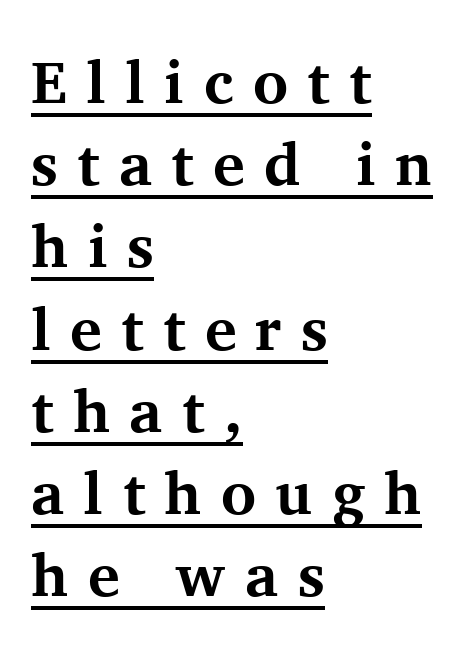
One-word summary of the alignment: left. This is serif lettering, the kind often seen in printed books. Descenders here cross a horizontal rule under the line. A typesetter would call this heavily tracked-out type. The face used here is proportionally spaced, like ordinary book or web type. As a designer I'd log this as weight 700, bold.
